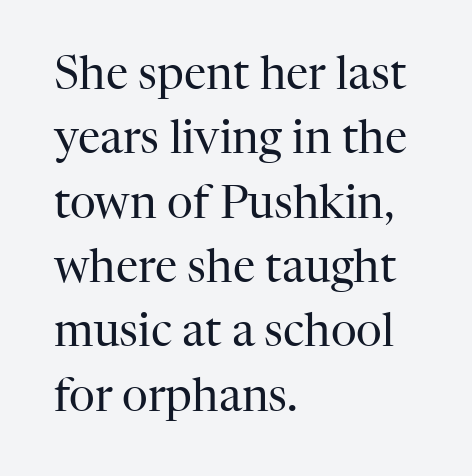
The image shows 45 px regular-weight serif type, upright; set left-aligned, normal line spacing (1.43x), normal letter spacing, not underlined; high stroke contrast and a medium x-height.
